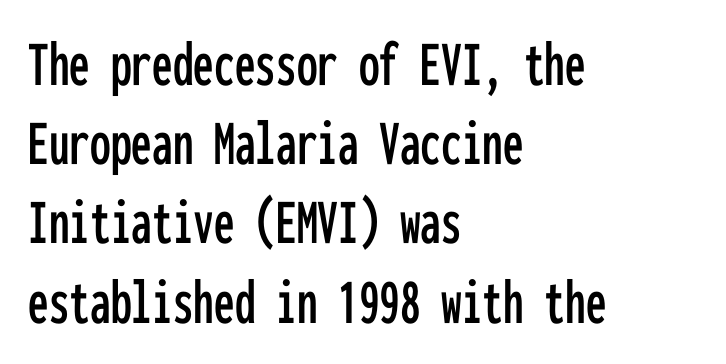
The font family rendered here belongs to the sans-serif group. Is this a fixed-width face? Yes — each glyph sits in an identical cell. Does the lettering tilt? It doesn't — this is upright. Does the copy run flush right? No — it runs flush left. The baseline area is clear. The face used here is rendered with its standard letterfit.
